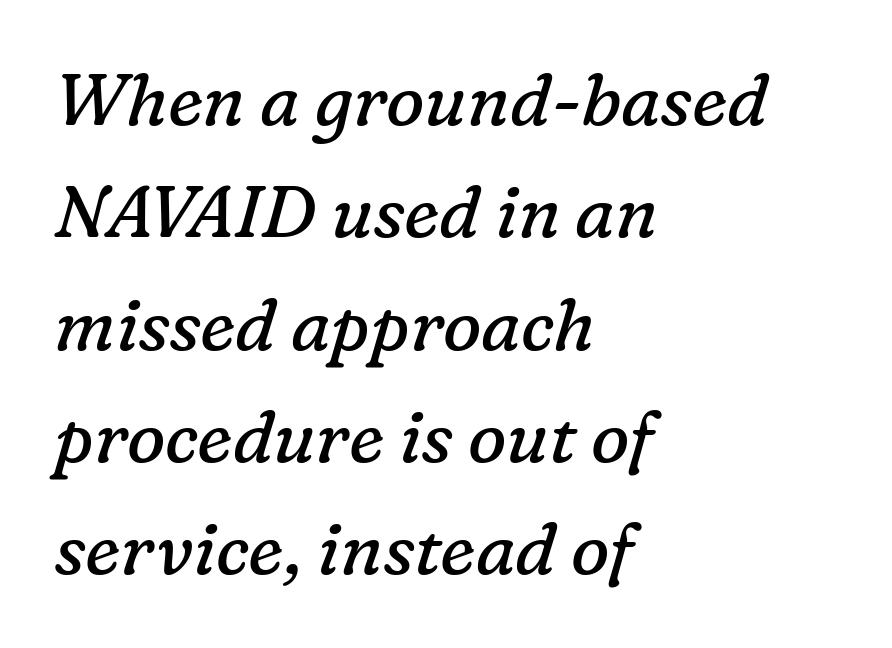
{"serif": "yes", "italic": "yes", "lean": "right", "slant_degrees": 16, "bold": "no", "weight": "regular", "width": "normal", "stroke_contrast": "low", "x_height": "medium", "monospaced": "no", "underline": "no", "align": "left", "line_spacing": "normal", "line_spacing_ratio": 1.56, "letter_spacing": "normal", "letter_spacing_em": 0.0, "glyph_px": 72}
